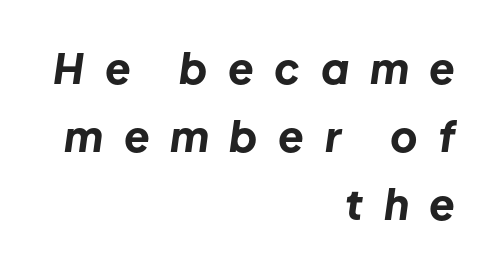
{"italic": "yes", "lean": "right", "slant_degrees": 8, "bold": "yes", "weight": "bold", "width": "normal", "stroke_contrast": "low", "x_height": "medium", "monospaced": "no", "underline": "no", "align": "right", "line_spacing": "normal", "line_spacing_ratio": 1.62, "letter_spacing": "wide", "letter_spacing_em": 0.49, "glyph_px": 42}
